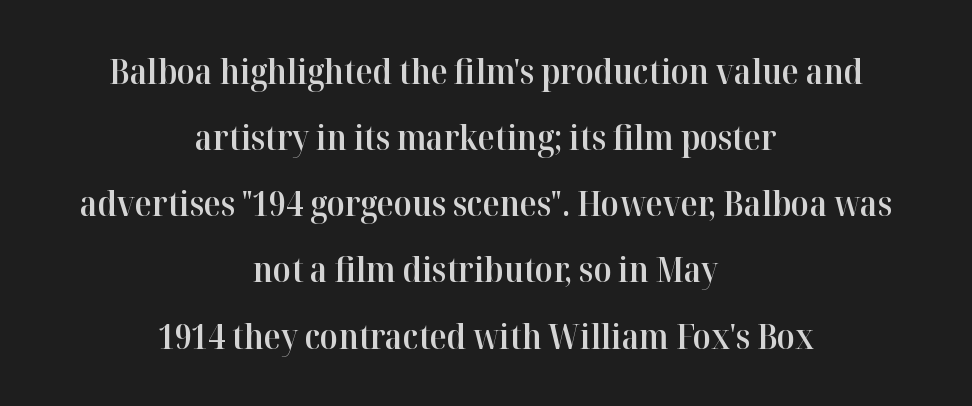
The image shows 35 px semibold serif type, upright; set centered, line spacing 1.89x, normal letter spacing, not underlined; high stroke contrast and a medium x-height.
